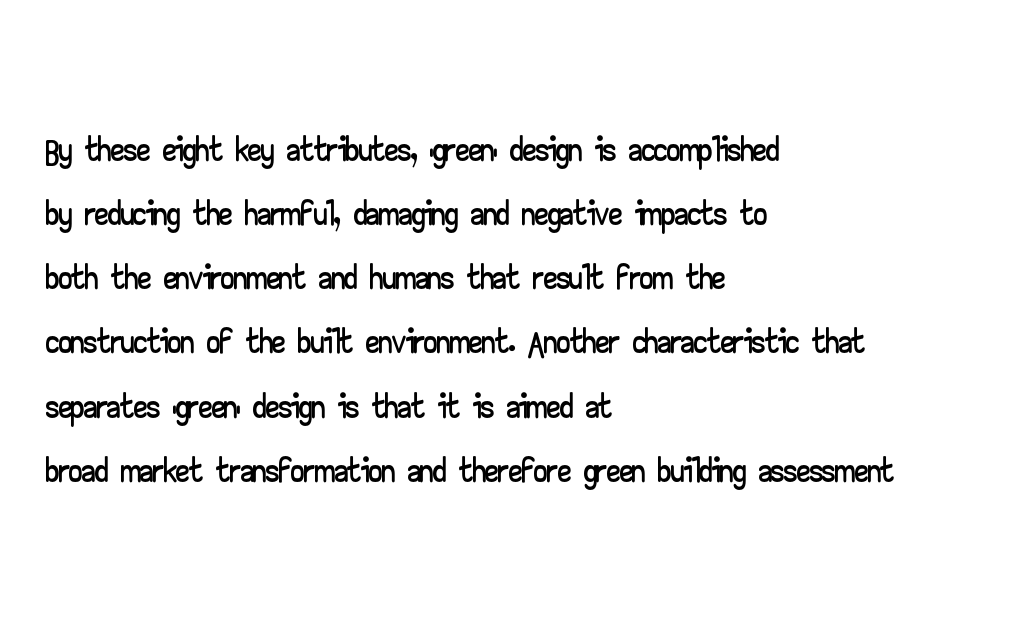
Q: Is the text italic (slanted)? A: No, it is upright.
Q: Is the typeface a serif or a sans-serif typeface? A: Sans-serif.
Q: Is the text underlined? A: No.
Q: How is the paragraph aligned? A: Left-aligned.
Q: Is the spacing between letters normal or unusually wide? A: Normal.
Q: Width (condensed, normal, or wide)? A: Wide.
Q: Stroke contrast? A: Low.
Q: x-height? A: Small.
Q: Monospaced? A: No.
